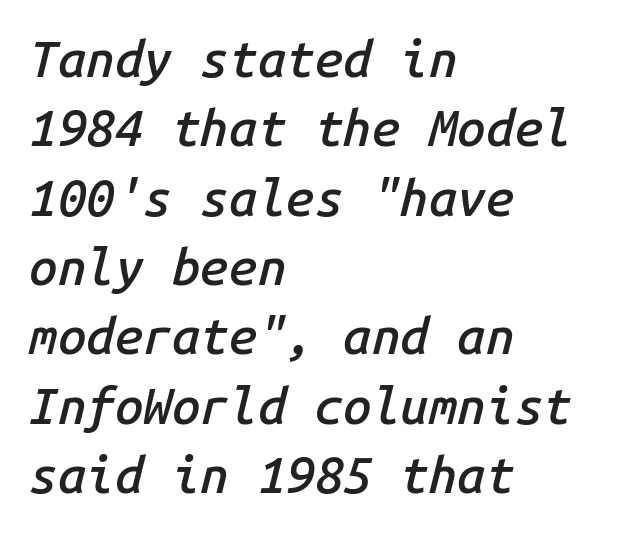
Visually the block forms a straight wall on the left and a jagged coastline on the right. Compared with typical body copy, the letter spacing here is the same. Quick note: italic. Nobody drew a line under any word here. Slightly chunky letters — semibold, I'd say, not full bold. These lines are rendered in a fixed-pitch font.
